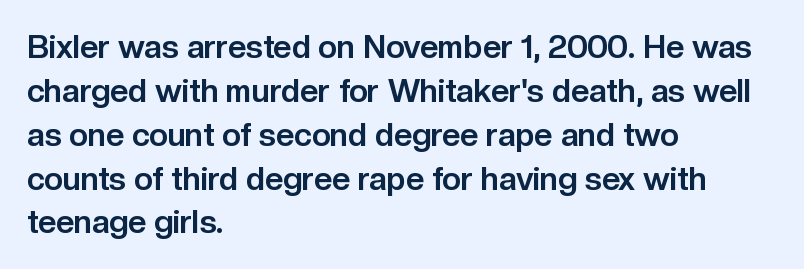
Q: Is the text bold? A: Yes.
Q: Is the text italic (slanted)? A: No, it is upright.
Q: Is the typeface a serif or a sans-serif typeface? A: Sans-serif.
Q: Is the text underlined? A: No.
Q: How is the paragraph aligned? A: Left-aligned.
Q: Is the spacing between letters normal or unusually wide? A: Normal.
Q: Is the spacing between lines tight, normal or loose? A: Normal.
Q: Width (condensed, normal, or wide)? A: Normal.
Q: Stroke contrast? A: Low.
Q: x-height? A: Medium.
Q: Monospaced? A: No.
